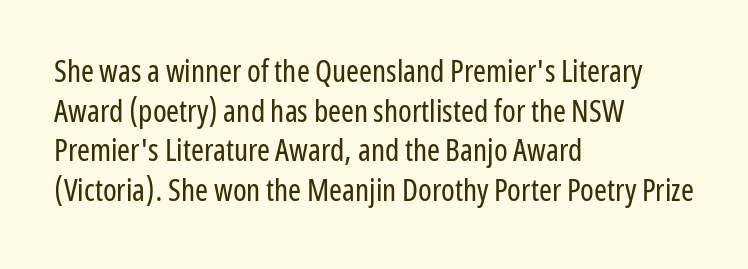
Q: Is the text bold? A: No.
Q: Is the text italic (slanted)? A: No, it is upright.
Q: Is the typeface a serif or a sans-serif typeface? A: Sans-serif.
Q: Is the text underlined? A: No.
Q: How is the paragraph aligned? A: Left-aligned.
Q: Is the spacing between letters normal or unusually wide? A: Normal.
Q: Is the spacing between lines tight, normal or loose? A: Normal.
Q: Width (condensed, normal, or wide)? A: Condensed.
Q: Stroke contrast? A: Low.
Q: x-height? A: Medium.
Q: Monospaced? A: No.
